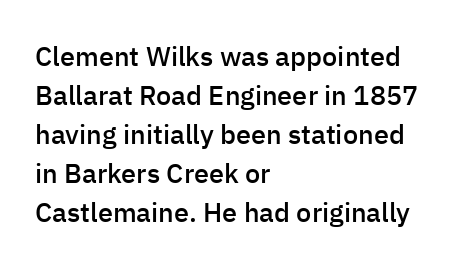
{"italic": "no", "bold": "semi", "underline": "no", "align": "left", "line_spacing": "normal", "line_spacing_ratio": 1.44, "letter_spacing": "normal", "letter_spacing_em": 0.0, "glyph_px": 27}
